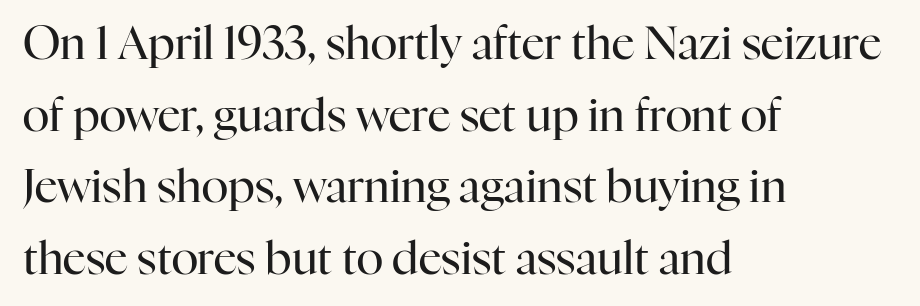
The image shows 45 px regular-weight serif type, upright; set left-aligned, normal line spacing (1.59x), normal letter spacing, not underlined; high stroke contrast and a medium x-height.
